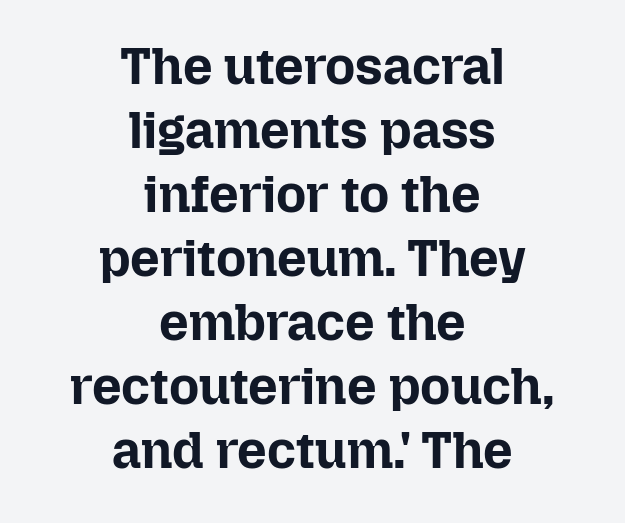
{"italic": "no", "bold": "yes", "weight": "bold", "width": "normal", "stroke_contrast": "low", "x_height": "medium", "monospaced": "no", "underline": "no", "align": "center", "line_spacing_ratio": 1.23, "letter_spacing": "normal", "letter_spacing_em": 0.0, "glyph_px": 52}
